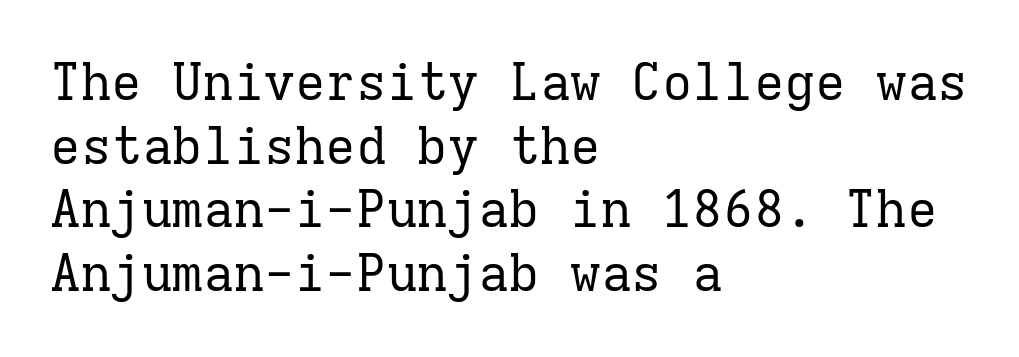
Unbolded letterforms with no extra heft. Upright lettering throughout. In terms of letterform style, serifs are clearly present. Every character here occupies the same horizontal width, giving the sample a typewriter-like rhythm. Any mark beneath the type? The region is blank.
